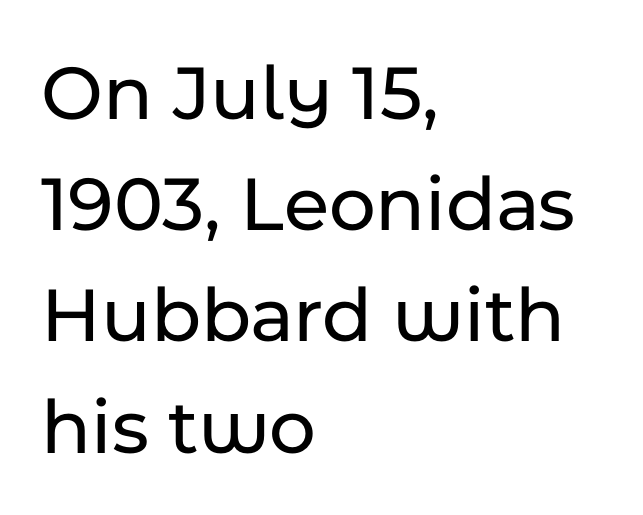
The image shows 80 px sans-serif type, upright; set left-aligned, normal line spacing (1.39x), normal letter spacing, not underlined; low stroke contrast and a medium x-height.
